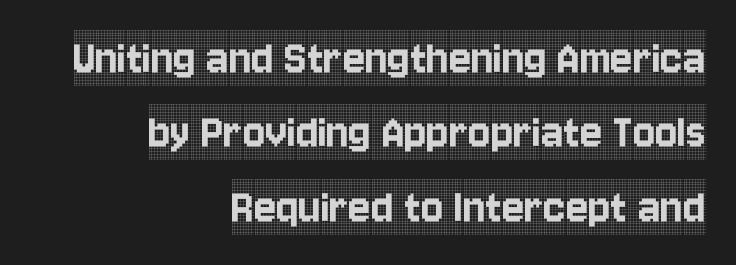
The image shows 52 px condensed serif type, upright; set right-aligned, normal line spacing (1.43x), normal letter spacing, not underlined; a large x-height.
